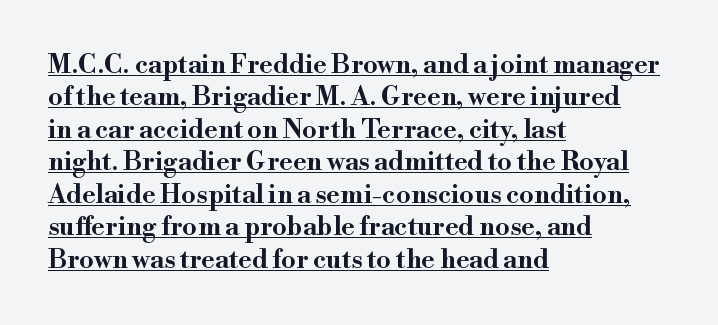
Q: Is the text italic (slanted)? A: No, it is upright.
Q: Is the text underlined? A: Yes.
Q: How is the paragraph aligned? A: Left-aligned.
Q: Is the spacing between letters normal or unusually wide? A: Normal.
Q: Is the spacing between lines tight, normal or loose? A: Normal.
